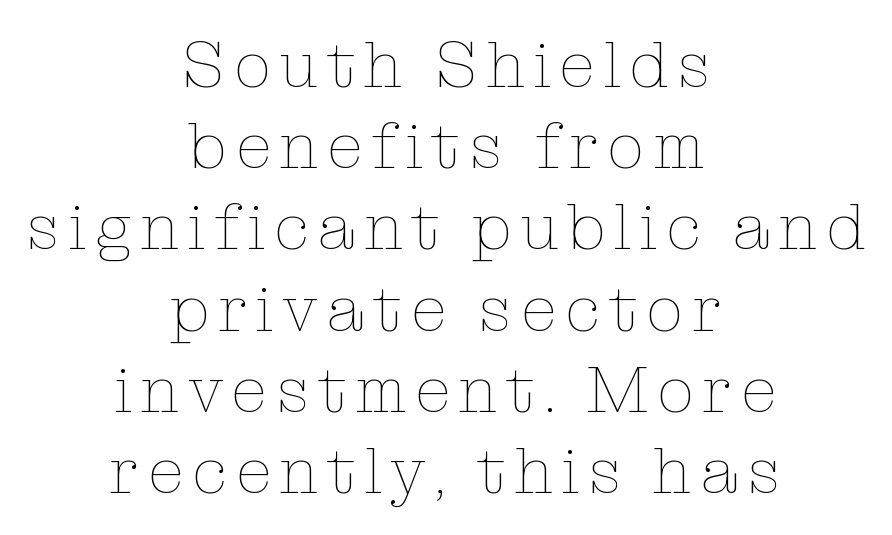
Q: Is the text bold? A: No.
Q: Is the text italic (slanted)? A: No, it is upright.
Q: Is the text underlined? A: No.
Q: How is the paragraph aligned? A: Centered.
Q: Width (condensed, normal, or wide)? A: Normal.
Q: Stroke contrast? A: Low.
Q: x-height? A: Medium.
Q: Monospaced? A: No.
